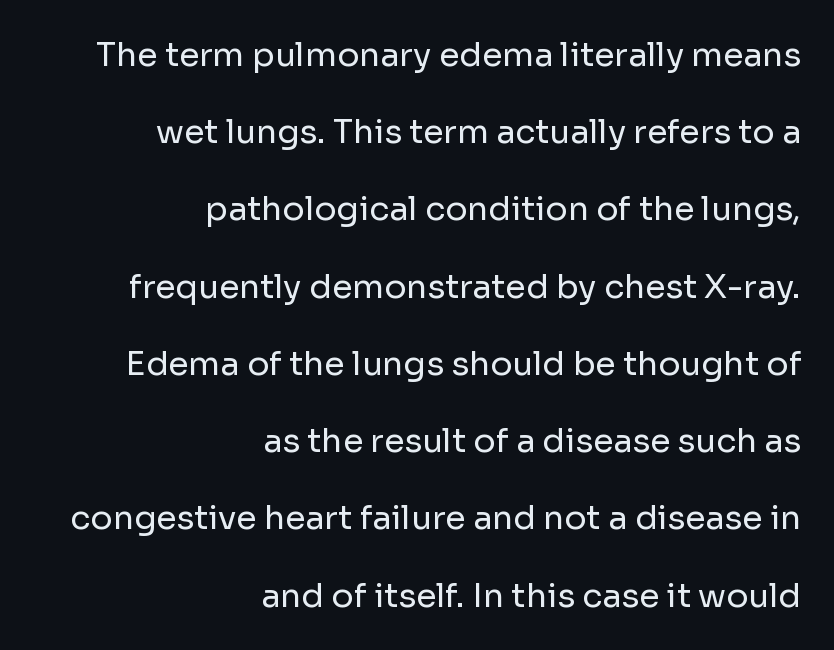
{"serif": "no", "italic": "no", "bold": "no", "weight": "regular", "width": "normal", "stroke_contrast": "low", "x_height": "medium", "monospaced": "no", "underline": "no", "align": "right", "line_spacing": "loose", "line_spacing_ratio": 2.34, "letter_spacing": "normal", "letter_spacing_em": 0.0, "glyph_px": 33}
